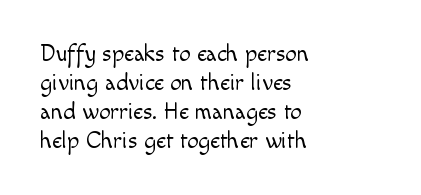
Q: Is the text bold? A: No.
Q: Is the text italic (slanted)? A: No, it is upright.
Q: Is the text underlined? A: No.
Q: How is the paragraph aligned? A: Left-aligned.
Q: Is the spacing between letters normal or unusually wide? A: Normal.
Q: Is the spacing between lines tight, normal or loose? A: Normal.
